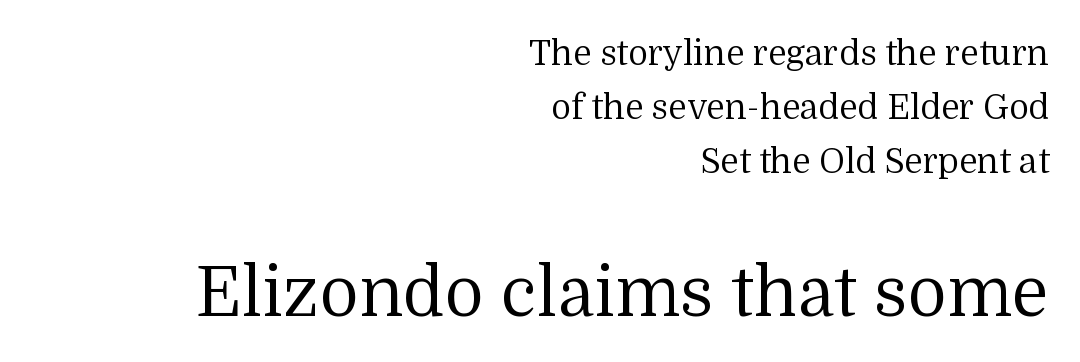
In terms of letterform style, serifs are clearly present. This sample has the flowing, uneven cadence of proportional lettering. The lines in this sample share a right terminus and differ only in where they begin. Bare-footed words on every line. The lettering stays uniformly vertical, giving the passage a roman look.
